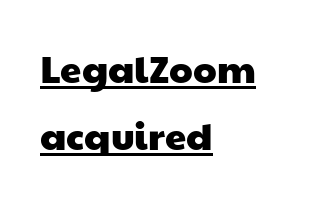
There is no visible air inserted between adjacent glyphs. A classic flush-left, rag-right setting is used for this passage. The text was rendered using a sans face with plain stroke endings. Quick note: underline on. Is this a fixed-width face? No — the glyphs have proportional, varying widths.
